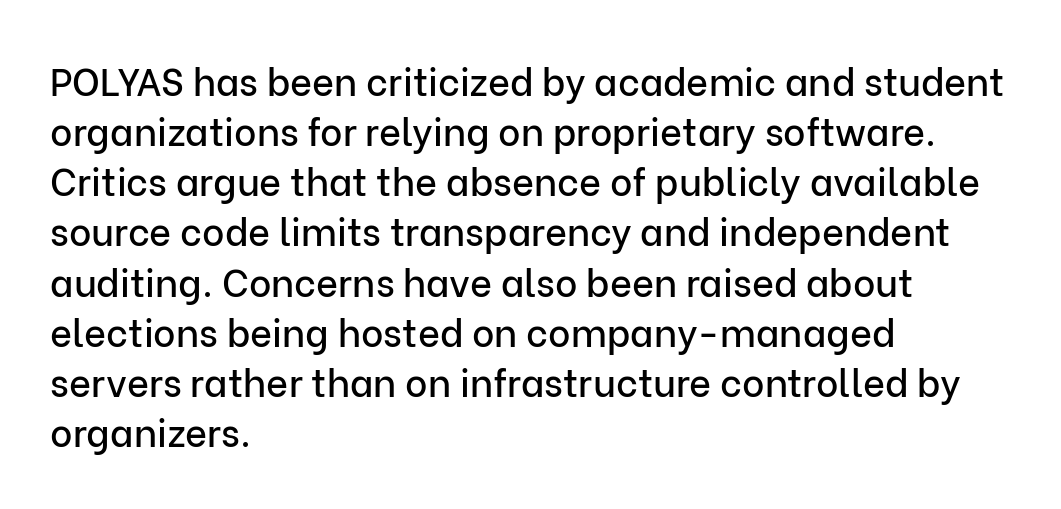
The image shows 38 px sans-serif type, upright; set left-aligned, normal line spacing (1.32x), normal letter spacing, not underlined; low stroke contrast and a medium x-height.
